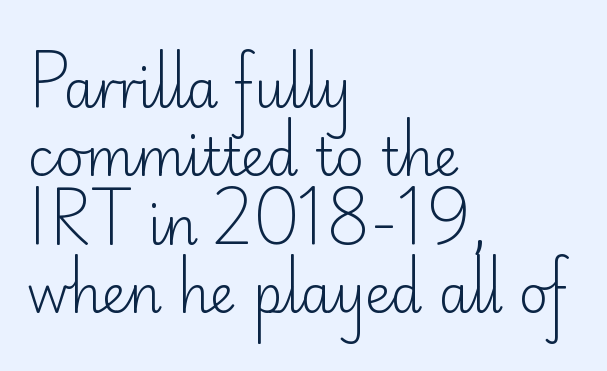
No heavy texture on the line: the type isn't bold. You could call the tracking neutral — neither tight nor loose. Descender tails drop into unmarked territory. The block of text has a typical density, with ordinary space between rows. Quick note: not italic, upright.
